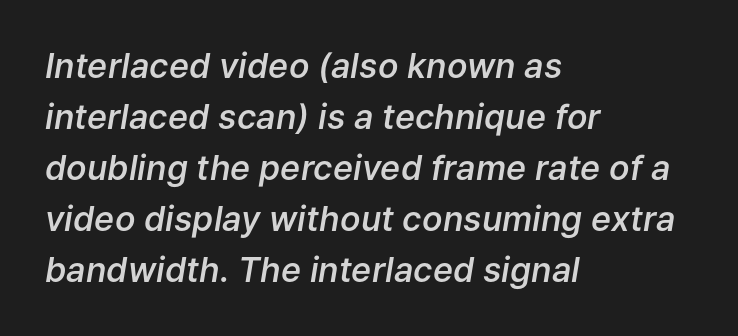
{"italic": "yes", "lean": "right", "slant_degrees": 9, "bold": "semi", "weight": "semibold", "width": "normal", "stroke_contrast": "low", "x_height": "medium", "monospaced": "no", "underline": "no", "align": "left", "line_spacing": "normal", "line_spacing_ratio": 1.5, "letter_spacing": "normal", "letter_spacing_em": 0.0, "glyph_px": 34}
